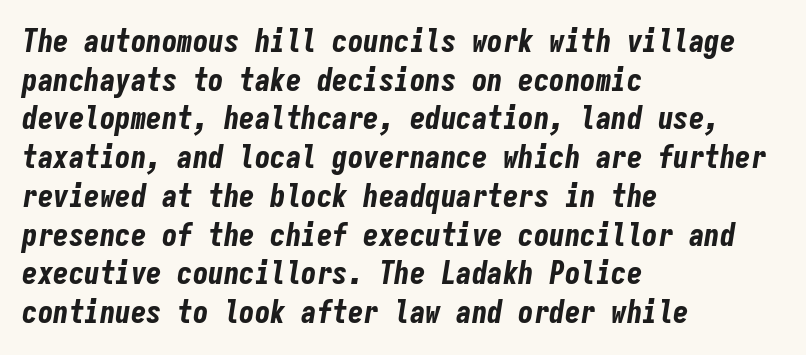
Q: Is the text bold? A: Yes.
Q: Is the text italic (slanted)? A: Yes, it leans right by about 9 degrees.
Q: Is the text underlined? A: No.
Q: How is the paragraph aligned? A: Left-aligned.
Q: Is the spacing between letters normal or unusually wide? A: Normal.
Q: Is the spacing between lines tight, normal or loose? A: Normal.
Q: Width (condensed, normal, or wide)? A: Condensed.
Q: Stroke contrast? A: Low.
Q: x-height? A: Medium.
Q: Monospaced? A: Yes.
